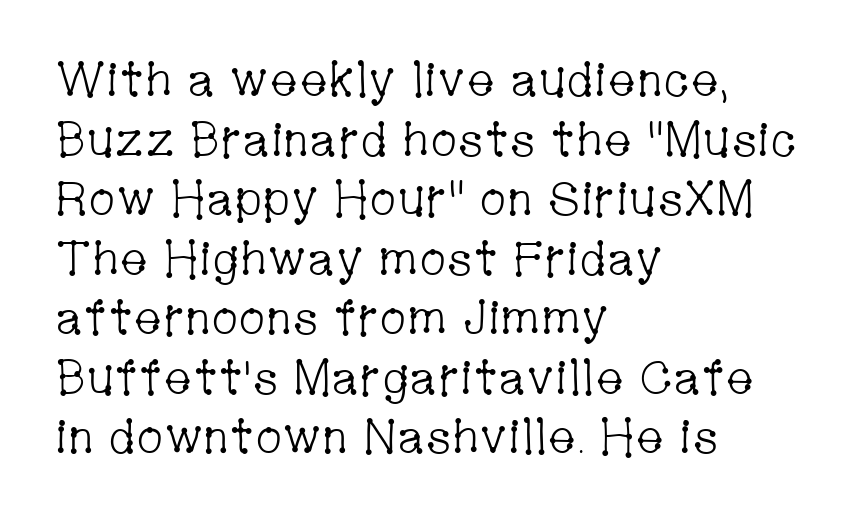
The area under the type is left untouched. The paragraph has a hard left edge and a soft right edge. The passage shown has conventional tracking throughout. The characters are drawn with everyday or finer stroke widths.
